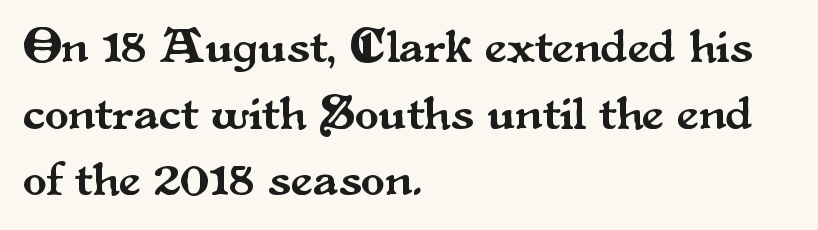
The image shows 49 px serif type, upright; set left-aligned, normal line spacing (1.36x), normal letter spacing, not underlined; medium stroke contrast and a small x-height.
